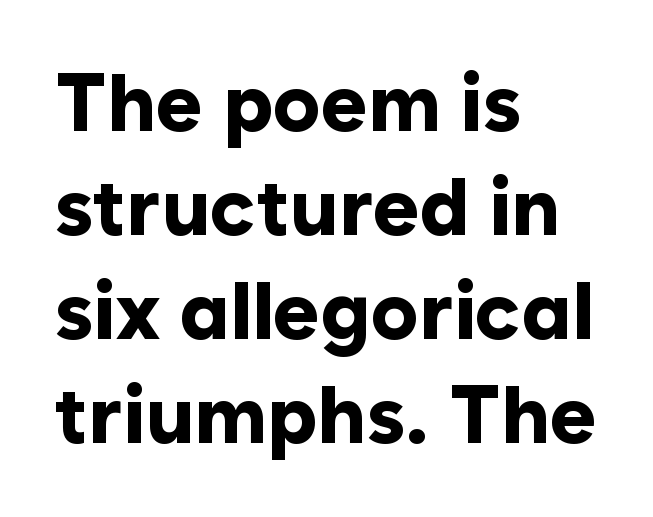
{"serif": "no", "italic": "no", "bold": "yes", "weight": "bold", "width": "normal", "stroke_contrast": "low", "x_height": "medium", "monospaced": "no", "underline": "no", "align": "left", "line_spacing": "normal", "line_spacing_ratio": 1.3, "letter_spacing": "normal", "letter_spacing_em": 0.0, "glyph_px": 80}
